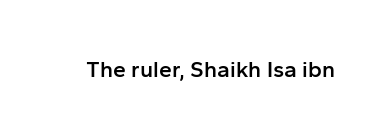
The image shows 23 px text type, upright; set normal letter spacing, not underlined.
